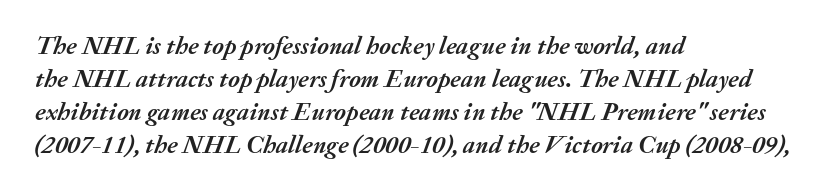
Q: Is the text bold? A: Yes.
Q: Is the text italic (slanted)? A: Yes, it leans right by about 20 degrees.
Q: Is the text underlined? A: No.
Q: How is the paragraph aligned? A: Left-aligned.
Q: Is the spacing between letters normal or unusually wide? A: Normal.
Q: Is the spacing between lines tight, normal or loose? A: Normal.
